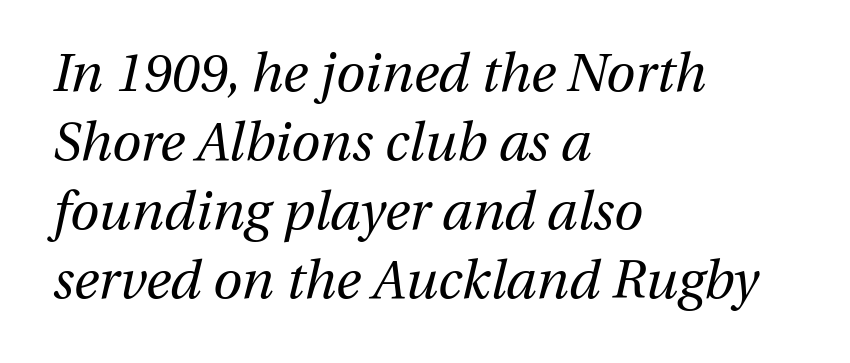
{"italic": "yes", "lean": "right", "slant_degrees": 13, "bold": "no", "weight": "regular", "width": "normal", "stroke_contrast": "medium", "x_height": "medium", "monospaced": "no", "underline": "no", "align": "left", "line_spacing": "normal", "line_spacing_ratio": 1.3, "letter_spacing": "normal", "letter_spacing_em": 0.0, "glyph_px": 53}
